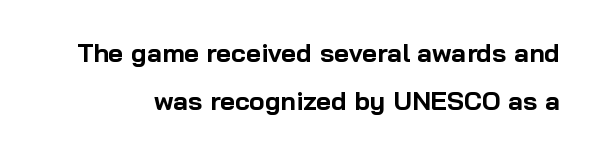
Q: Is the text bold? A: Yes.
Q: Is the text italic (slanted)? A: No, it is upright.
Q: Is the text underlined? A: No.
Q: Is the spacing between letters normal or unusually wide? A: Normal.
